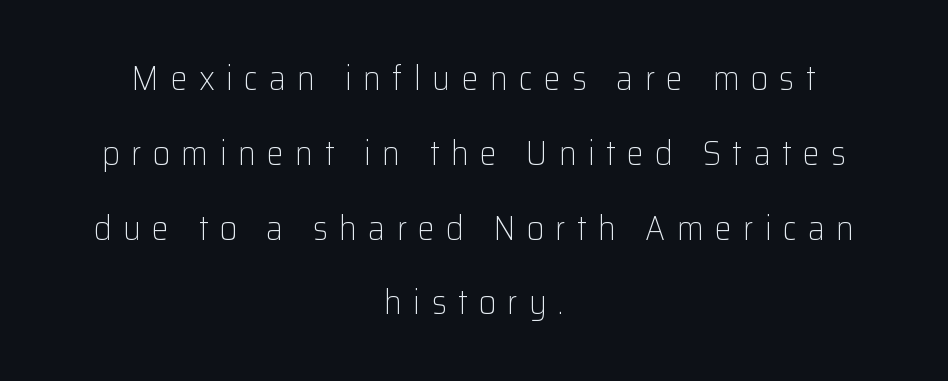
Q: Is the text bold? A: No.
Q: Is the text italic (slanted)? A: No, it is upright.
Q: Is the typeface a serif or a sans-serif typeface? A: Sans-serif.
Q: Is the text underlined? A: No.
Q: How is the paragraph aligned? A: Centered.
Q: Is the spacing between letters normal or unusually wide? A: Unusually wide.
Q: Is the spacing between lines tight, normal or loose? A: Loose.
Q: Width (condensed, normal, or wide)? A: Normal.
Q: Stroke contrast? A: Low.
Q: x-height? A: Medium.
Q: Monospaced? A: No.
